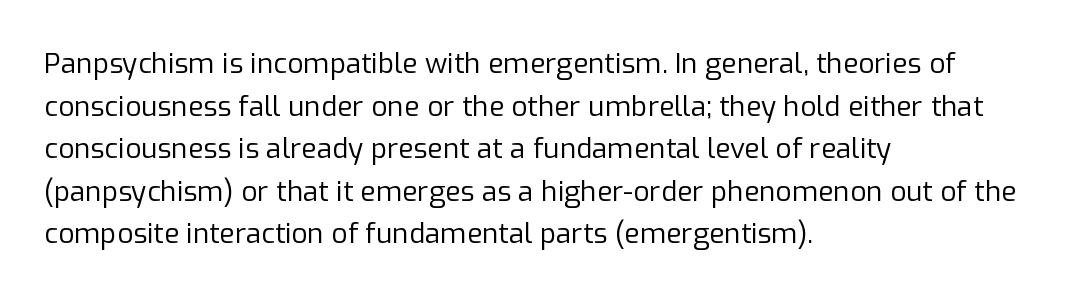
Tracking value appears to be zero — textbook default spacing. Alignment: flush left. In terms of letterform style, serifs are entirely absent. The weight tops out at a normal text grade.
